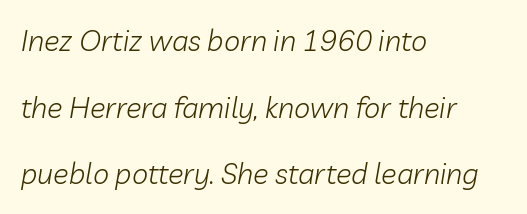
The image shows 29 px light type, italic (leaning right); set left-aligned, loose line spacing (2.3x), normal letter spacing, not underlined; low stroke contrast and a medium x-height.
